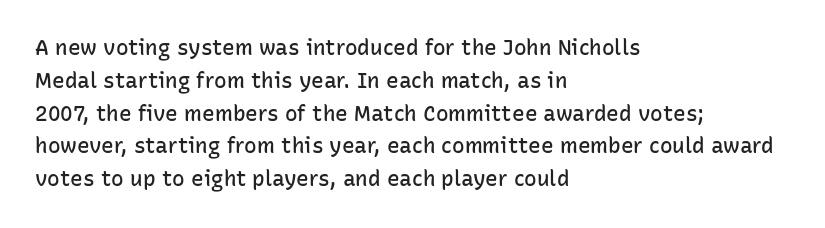
The image shows 21 px text type, upright; set left-aligned, normal line spacing (1.56x), normal letter spacing, not underlined.
